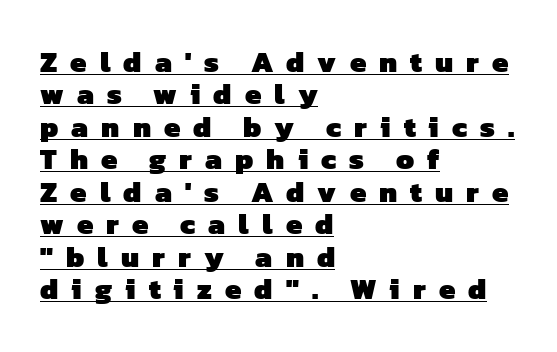
{"serif": "no", "bold": "yes", "weight": "heavy", "width": "normal", "stroke_contrast": "low", "x_height": "medium", "monospaced": "no", "underline": "yes", "align": "left", "line_spacing": "tight", "line_spacing_ratio": 1.12, "letter_spacing": "wide", "letter_spacing_em": 0.45, "glyph_px": 29}
